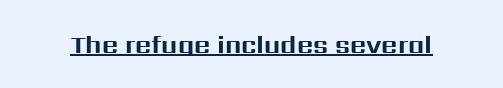
Q: Is the text bold? A: Yes.
Q: Is the text italic (slanted)? A: No, it is upright.
Q: Is the text underlined? A: Yes.
Q: Is the spacing between letters normal or unusually wide? A: Normal.
